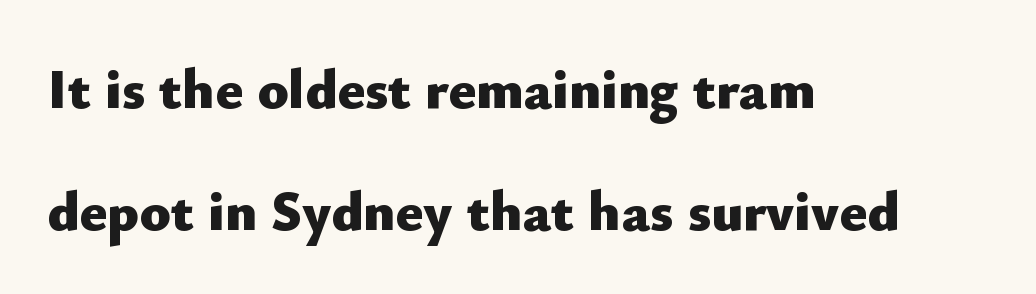
The image shows 57 px heavy sans-serif type, upright; set left-aligned, loose line spacing (2.14x), normal letter spacing, not underlined; low stroke contrast and a small x-height.
